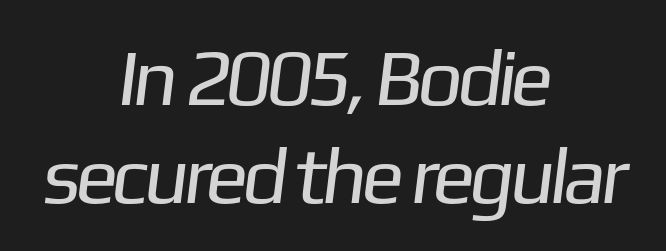
The letters look calm and open, with moderate or lighter stems. Any mark beneath the type? The region is blank. Do the characters align in a grid? No, the font is proportional. Line starts and ends both wander, symmetrically. The font family rendered here belongs to the sans-serif group.
